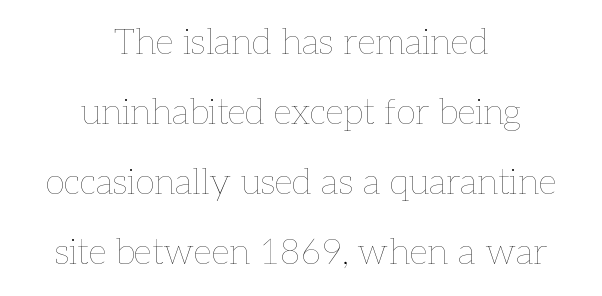
The image shows 36 px thin type, upright; set centered, loose line spacing (1.94x), normal letter spacing, not underlined; low stroke contrast and a medium x-height.
